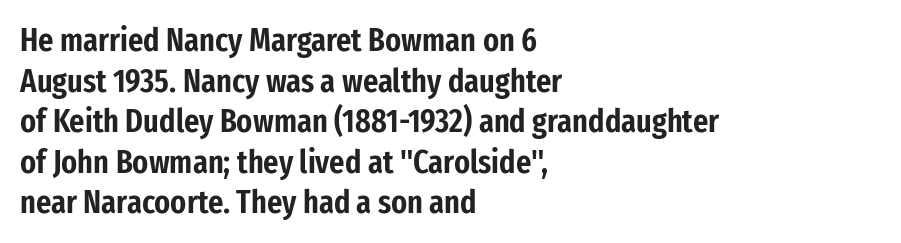
Q: Is the text italic (slanted)? A: No, it is upright.
Q: Is the typeface a serif or a sans-serif typeface? A: Sans-serif.
Q: Is the text underlined? A: No.
Q: How is the paragraph aligned? A: Left-aligned.
Q: Is the spacing between letters normal or unusually wide? A: Normal.
Q: Width (condensed, normal, or wide)? A: Condensed.
Q: Stroke contrast? A: Low.
Q: x-height? A: Medium.
Q: Monospaced? A: No.
